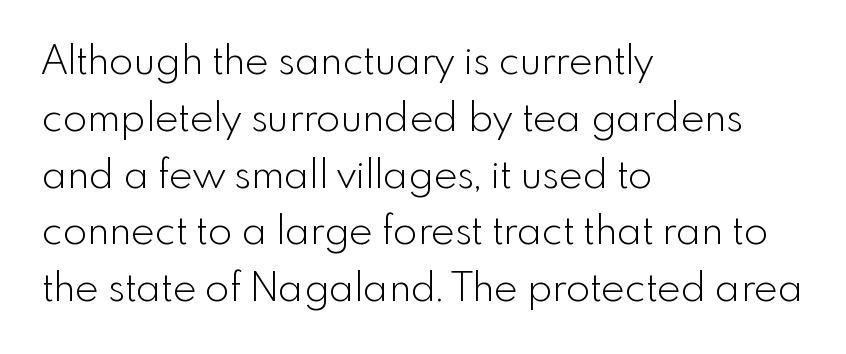
The image shows 40 px light sans-serif type, upright; set left-aligned, normal line spacing (1.42x), normal letter spacing, not underlined; a small x-height.
